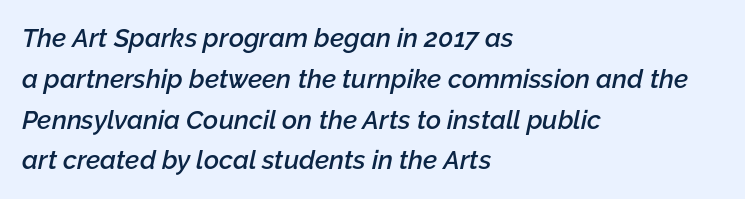
Firm but not heavy-handed strokes: this text is semibold. A typesetter would call this zero additional tracking. A typesetter would call this leading conventional body-copy spacing. The zone under the glyphs is completely vacant. Notice how the stems are inclined rather than vertical — that's the hallmark of italics. The rendering anchors every line to the left-hand side.
